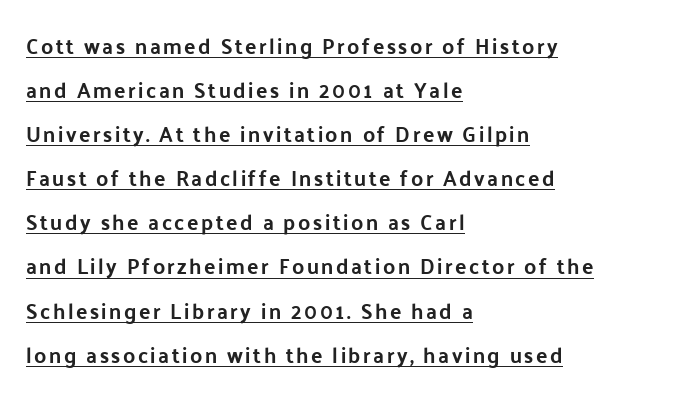
Q: Is the text bold? A: Yes.
Q: Is the text italic (slanted)? A: No, it is upright.
Q: Is the text underlined? A: Yes.
Q: How is the paragraph aligned? A: Left-aligned.
Q: Is the spacing between lines tight, normal or loose? A: Loose.
